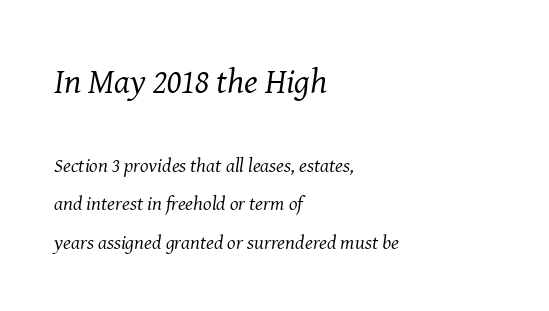
The image shows 35 px regular-weight serif type, italic (leaning right); set left-aligned, loose line spacing (1.93x), normal letter spacing, not underlined; the first (top) block is 1.75x larger; medium stroke contrast and a medium x-height.
